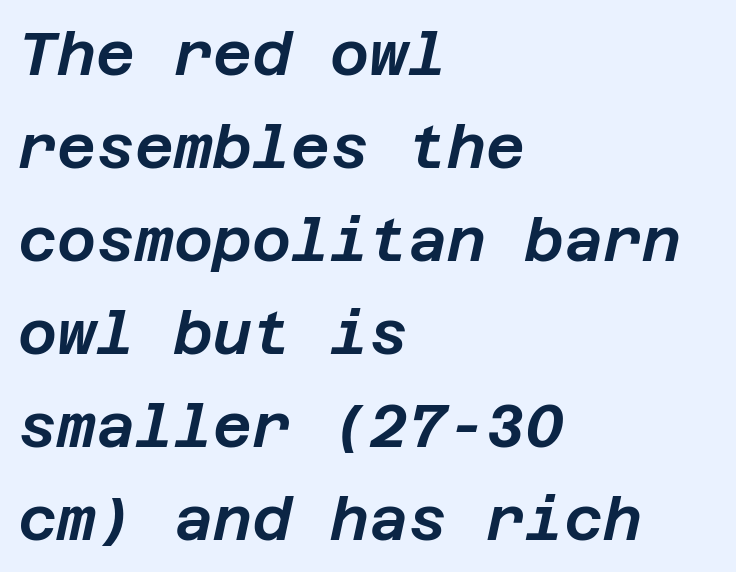
{"italic": "yes", "lean": "right", "slant_degrees": 12, "width": "normal", "stroke_contrast": "low", "x_height": "large", "underline": "no", "align": "left", "line_spacing": "normal", "line_spacing_ratio": 1.55, "letter_spacing": "normal", "letter_spacing_em": 0.0, "glyph_px": 60}
